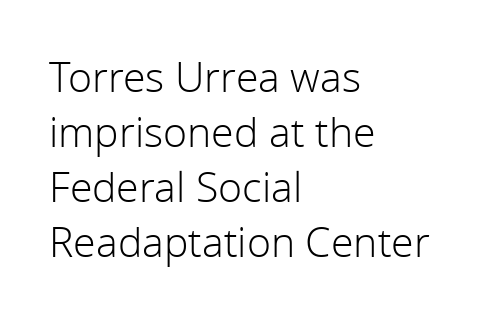
{"serif": "no", "italic": "no", "bold": "no", "weight": "light", "width": "normal", "stroke_contrast": "low", "x_height": "medium", "monospaced": "no", "underline": "no", "align": "left", "line_spacing": "normal", "line_spacing_ratio": 1.34, "letter_spacing": "normal", "letter_spacing_em": 0.0, "glyph_px": 41}
